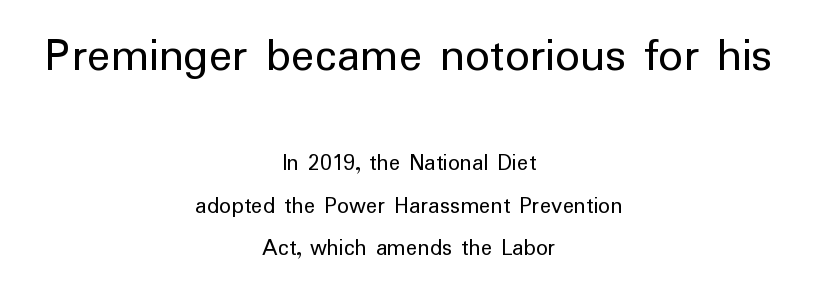
{"serif": "no", "italic": "no", "bold": "no", "weight": "regular", "width": "normal", "stroke_contrast": "low", "x_height": "medium", "monospaced": "no", "underline": "no", "align": "center", "line_spacing_ratio": 1.76, "letter_spacing": "normal", "letter_spacing_em": 0.0, "larger_block": "first", "size_ratio": 2.04, "glyph_px": 49}
